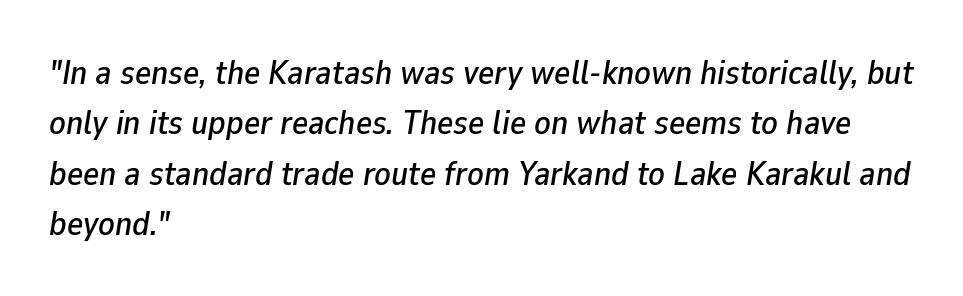
Descenders are the only things crossing below the line. Each word holds together tightly as a unit, with standard inter-letter gaps. Is this a fixed-width face? No — the glyphs have proportional, varying widths. The block of text has a typical density, with ordinary space between rows.
